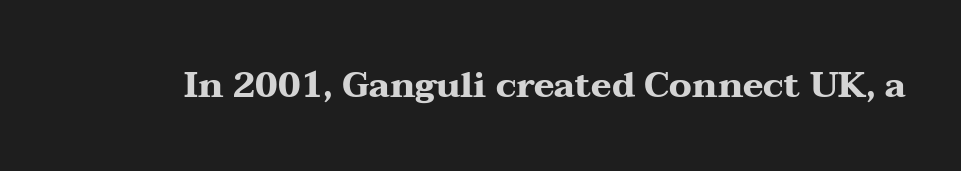
This sample has the flowing, uneven cadence of proportional lettering. Underline: absent. Typesetter's note: full bold, strokes at maximum text heaviness. The text was rendered using a seriffed face with decorative stroke endings. In terms of posture, this sample is upright. Characters follow at the spacing the type designer built in.
